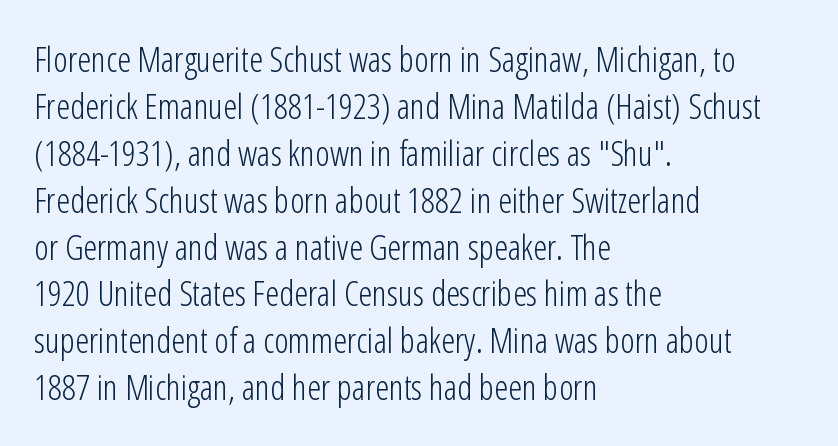
What's the leading like? Ordinary, nothing unusual. Stem width sits at or under what a default text font uses. Looks like regular typesetting: each glyph gets only the width it needs. Posture: straight, roman, zero tilt.
